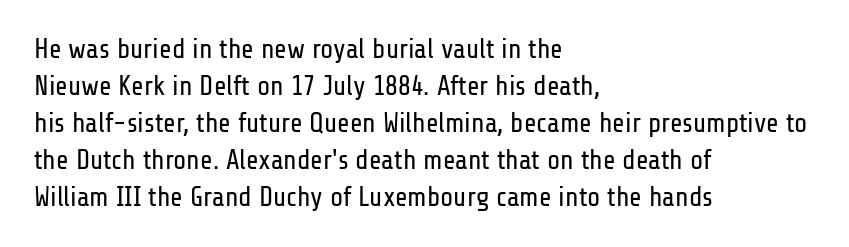
Q: Is the text bold? A: No.
Q: Is the text italic (slanted)? A: No, it is upright.
Q: Is the text underlined? A: No.
Q: How is the paragraph aligned? A: Left-aligned.
Q: Is the spacing between letters normal or unusually wide? A: Normal.
Q: Is the spacing between lines tight, normal or loose? A: Normal.
